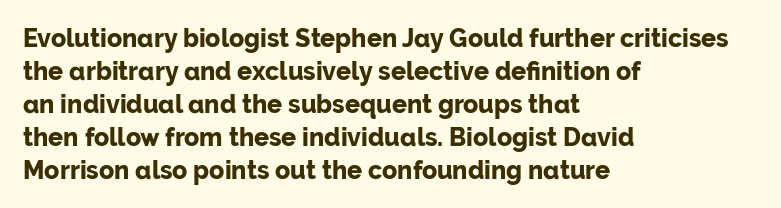
A full-strength bold gives these letters their thick strokes. The gaps between neighbouring characters are ordinary and unremarkable. The lines sit at an ordinary, default distance from one another. Descender tails drop into unmarked territory.
